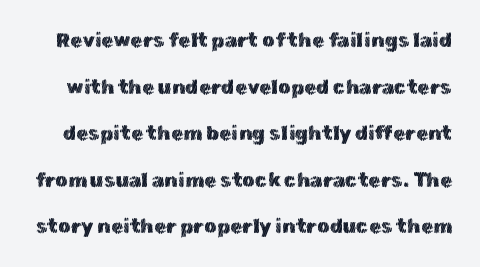
Q: Is the text italic (slanted)? A: No, it is upright.
Q: Is the text underlined? A: No.
Q: Is the spacing between letters normal or unusually wide? A: Normal.
Q: Is the spacing between lines tight, normal or loose? A: Loose.
